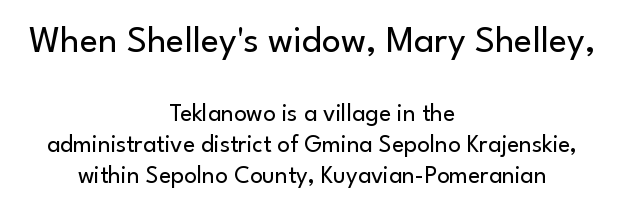
Q: Is the text bold? A: No.
Q: Is the text italic (slanted)? A: No, it is upright.
Q: Is the typeface a serif or a sans-serif typeface? A: Sans-serif.
Q: Is the text underlined? A: No.
Q: How is the paragraph aligned? A: Centered.
Q: Is the spacing between letters normal or unusually wide? A: Normal.
Q: Which block of text is set in a larger size, the first (top) or the second (bottom)? A: The first (top) one.
Q: Width (condensed, normal, or wide)? A: Normal.
Q: Stroke contrast? A: Low.
Q: x-height? A: Small.
Q: Monospaced? A: No.
